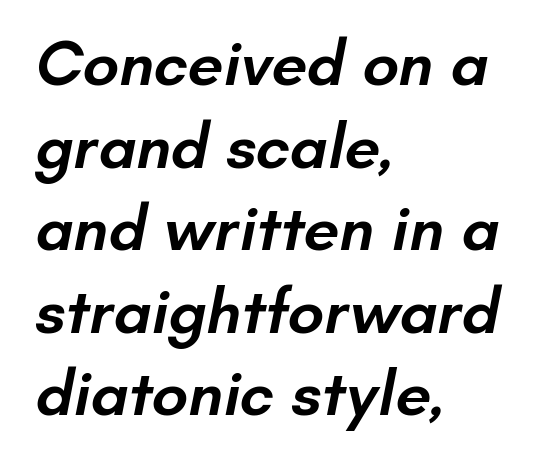
{"serif": "no", "bold": "semi", "weight": "semibold", "width": "normal", "stroke_contrast": "low", "x_height": "small", "monospaced": "no", "underline": "no", "align": "left", "line_spacing": "normal", "line_spacing_ratio": 1.29, "letter_spacing": "normal", "letter_spacing_em": 0.0, "glyph_px": 64}
